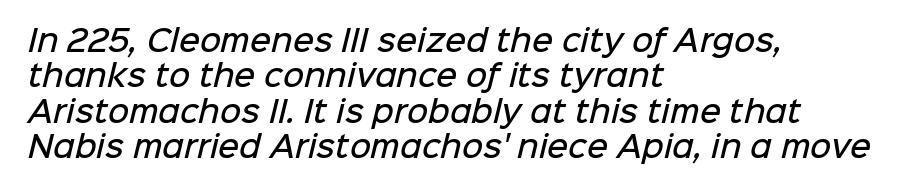
{"serif": "no", "bold": "semi", "weight": "semibold", "width": "normal", "stroke_contrast": "low", "x_height": "medium", "monospaced": "no", "underline": "no", "align": "left", "line_spacing_ratio": 1.22, "letter_spacing": "normal", "letter_spacing_em": 0.0, "glyph_px": 29}
